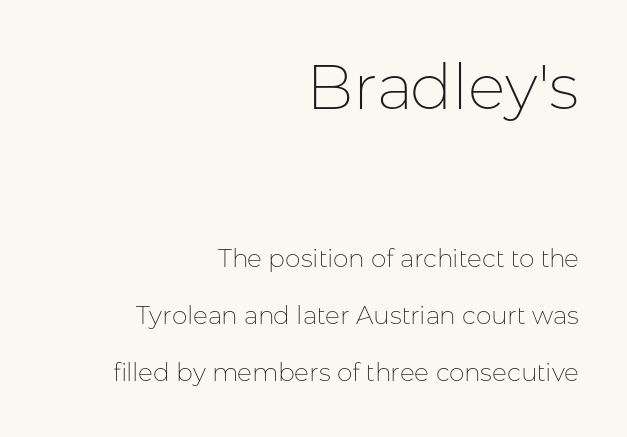
{"serif": "no", "italic": "no", "bold": "no", "weight": "thin", "width": "normal", "stroke_contrast": "low", "x_height": "medium", "monospaced": "no", "underline": "no", "align": "right", "line_spacing": "loose", "line_spacing_ratio": 2.28, "letter_spacing": "normal", "letter_spacing_em": 0.0, "larger_block": "first", "size_ratio": 2.52, "glyph_px": 63}
